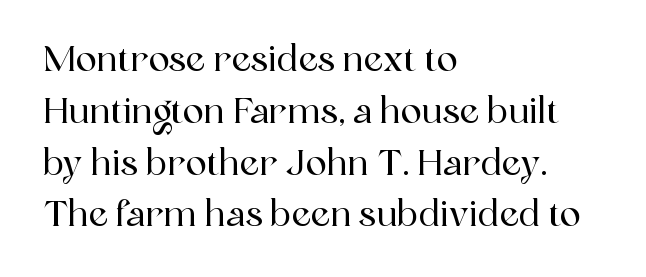
Notice how descenders clear the ascenders below comfortably — that's standard leading. Spacing verdict: proportional, widths tailored to each character. The letters stand upright; this is a roman face. The typeface chosen for these lines features serifs.
